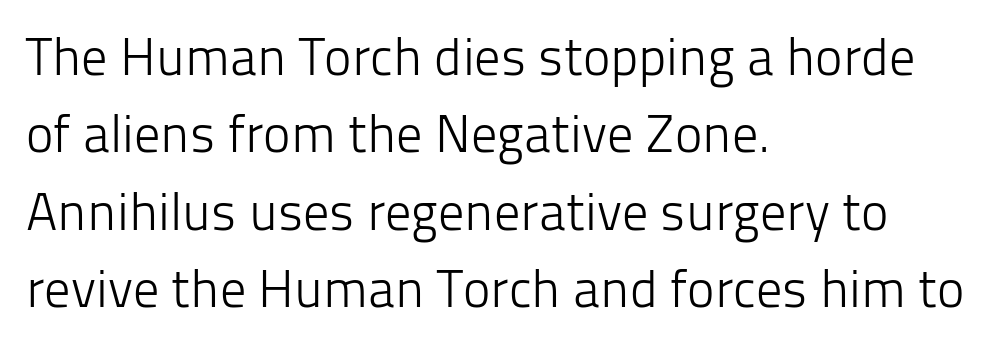
The image shows 52 px light sans-serif type, upright; set left-aligned, normal line spacing (1.49x), normal letter spacing, not underlined; low stroke contrast and a medium x-height.
